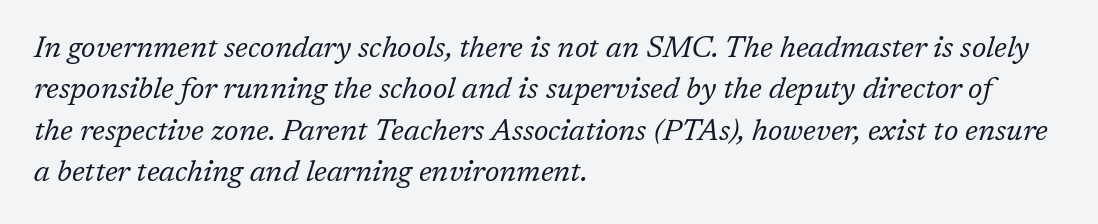
Q: Is the text bold? A: No.
Q: Is the text italic (slanted)? A: Yes, it leans right by about 17 degrees.
Q: Is the typeface a serif or a sans-serif typeface? A: Serif.
Q: Is the text underlined? A: No.
Q: How is the paragraph aligned? A: Left-aligned.
Q: Is the spacing between letters normal or unusually wide? A: Normal.
Q: Is the spacing between lines tight, normal or loose? A: Normal.
Q: Width (condensed, normal, or wide)? A: Normal.
Q: Stroke contrast? A: Low.
Q: x-height? A: Medium.
Q: Monospaced? A: No.
